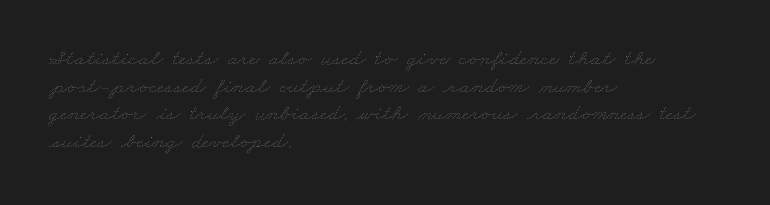
The lines in this sample share a left origin and differ only in where they stop. Nothing heavy about these letters — not bold at all. There is no visible air inserted between adjacent glyphs. Any mark beneath the type? The region is blank.
